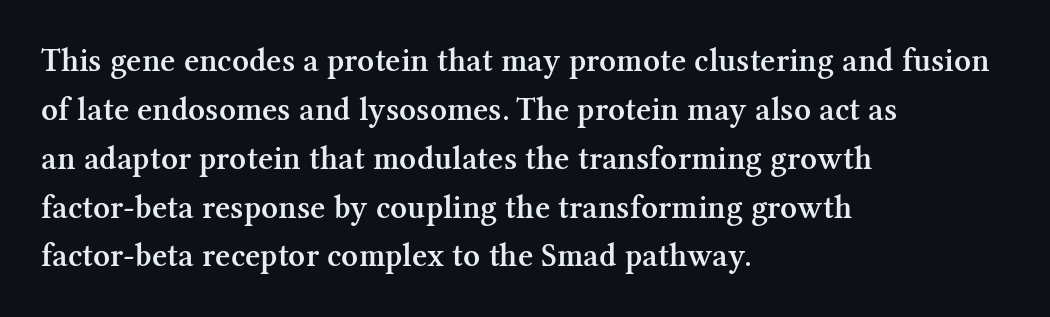
Nothing unusual about the tracking: characters are spaced as the font intends. The face used here is a semibold: visibly heavier than regular, lighter than bold. Any mark beneath the type? The region is blank. Spacing verdict: proportional, widths tailored to each character. Every row of glyphs begins at an identical x-position on the left. Are there feet on the stems? There are — it's a serif.
